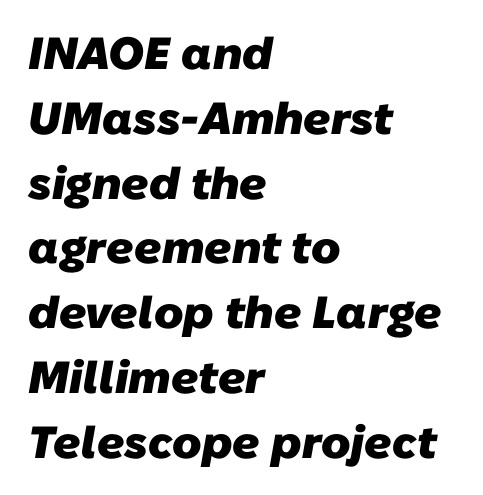
Q: Is the text bold? A: Yes.
Q: Is the typeface a serif or a sans-serif typeface? A: Sans-serif.
Q: Is the text underlined? A: No.
Q: How is the paragraph aligned? A: Left-aligned.
Q: Is the spacing between letters normal or unusually wide? A: Normal.
Q: Is the spacing between lines tight, normal or loose? A: Normal.
Q: Width (condensed, normal, or wide)? A: Normal.
Q: Stroke contrast? A: Low.
Q: x-height? A: Medium.
Q: Monospaced? A: No.
